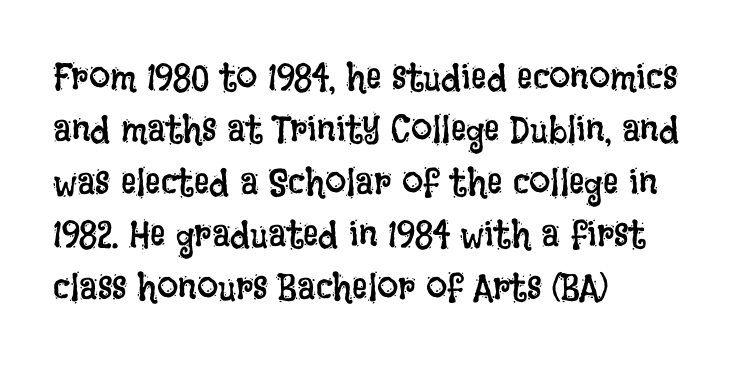
Q: Is the text bold? A: No.
Q: Is the text italic (slanted)? A: No, it is upright.
Q: Is the text underlined? A: No.
Q: How is the paragraph aligned? A: Left-aligned.
Q: Is the spacing between letters normal or unusually wide? A: Normal.
Q: Is the spacing between lines tight, normal or loose? A: Normal.
Q: Width (condensed, normal, or wide)? A: Condensed.
Q: Stroke contrast? A: Low.
Q: x-height? A: Large.
Q: Monospaced? A: No.
